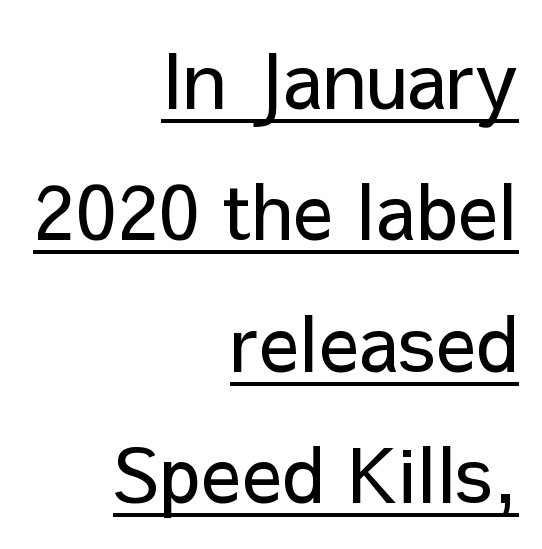
{"serif": "no", "italic": "no", "bold": "no", "weight": "regular", "width": "normal", "stroke_contrast": "low", "x_height": "medium", "monospaced": "no", "underline": "yes", "align": "right", "line_spacing_ratio": 1.73, "letter_spacing": "normal", "letter_spacing_em": 0.0, "glyph_px": 76}
